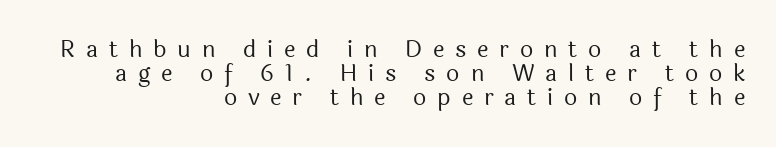
Does extra space separate the letters? Yes, quite a lot of it. Alignment: flush right. The letters stand upright; this is a roman face. No chunkiness to these letters — they're not bold. Quick note: underline off.
